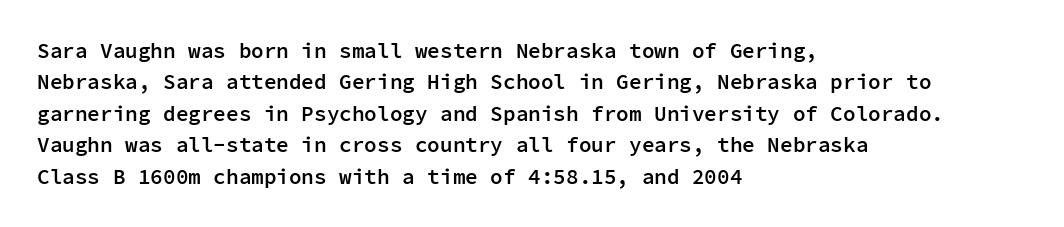
The glyphs have the mass of a demibold cut, below bold. The compositor pushed each line to the left boundary. The passage shown is not underscored anywhere. Caption: standard tracking, unaltered. Reading down the column, the eye jumps a familiar distance to each next line. The axis of the letterforms is exactly vertical.
